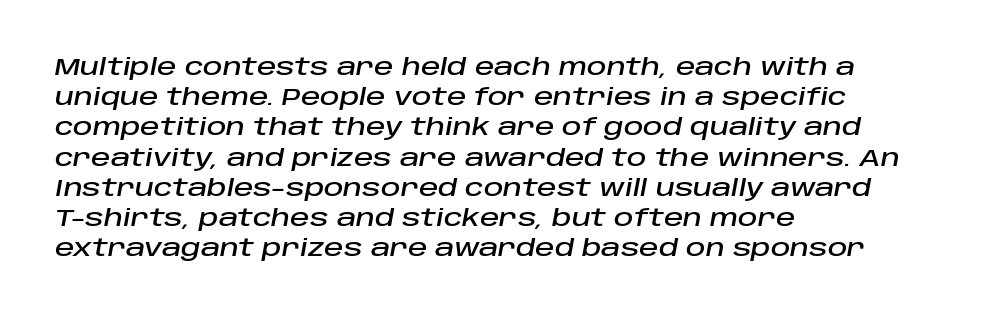
The image shows 24 px text type, italic (leaning right); set left-aligned, normal line spacing (1.26x), normal letter spacing, not underlined.
